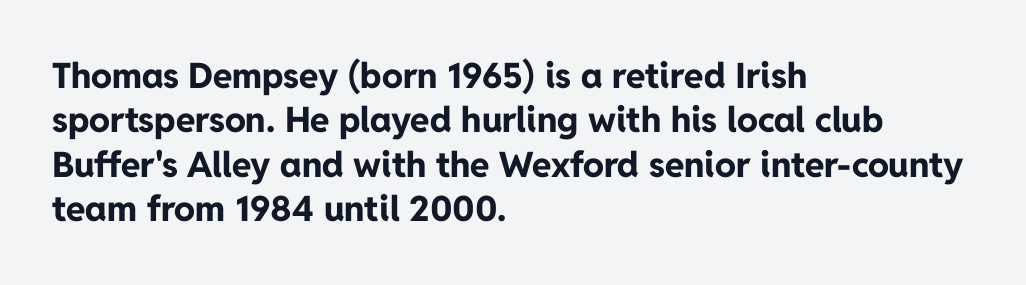
Q: Is the text bold? A: Yes.
Q: Is the text italic (slanted)? A: No, it is upright.
Q: Is the typeface a serif or a sans-serif typeface? A: Sans-serif.
Q: Is the text underlined? A: No.
Q: How is the paragraph aligned? A: Left-aligned.
Q: Is the spacing between letters normal or unusually wide? A: Normal.
Q: Is the spacing between lines tight, normal or loose? A: Normal.
Q: Width (condensed, normal, or wide)? A: Normal.
Q: Stroke contrast? A: Low.
Q: x-height? A: Medium.
Q: Monospaced? A: No.
